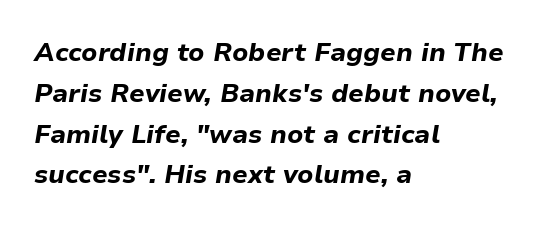
Q: Is the text bold? A: Yes.
Q: Is the text italic (slanted)? A: Yes, it leans right by about 9 degrees.
Q: Is the text underlined? A: No.
Q: How is the paragraph aligned? A: Left-aligned.
Q: Is the spacing between letters normal or unusually wide? A: Normal.
Q: Is the spacing between lines tight, normal or loose? A: Normal.
